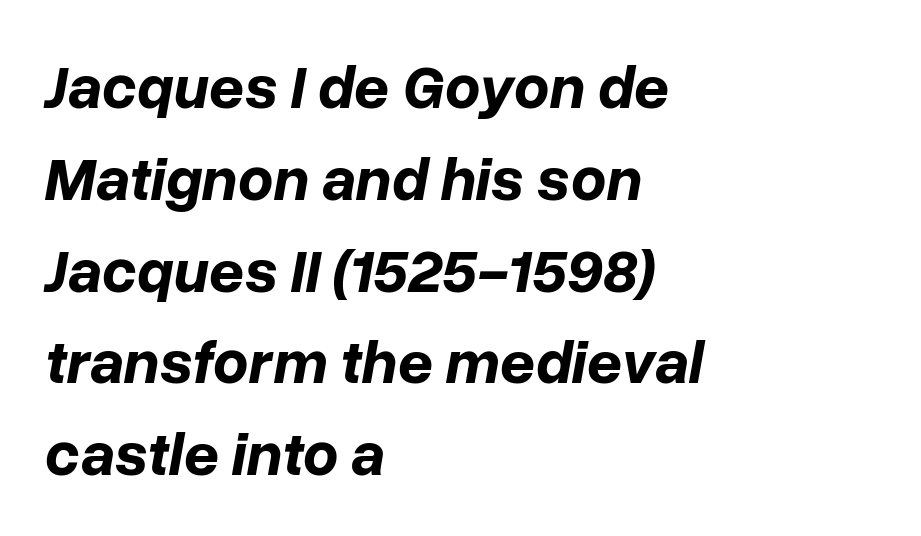
The image shows 62 px bold type, italic (leaning right); set left-aligned, normal line spacing (1.48x), normal letter spacing, not underlined; low stroke contrast and a medium x-height.
